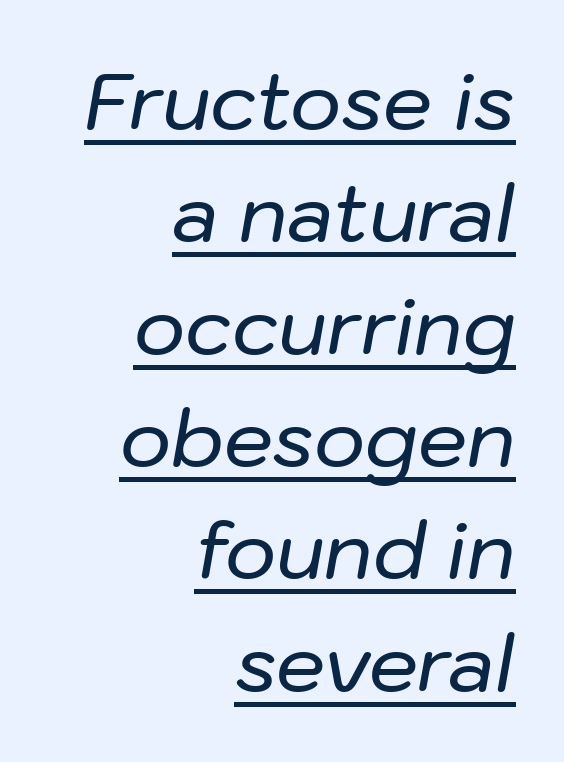
If you drew a line through each stem, it would be angled. This is underlined copy, the kind a proofreader might mark for attention. Letter spacing: default. The face used here is proportionally spaced, like ordinary book or web type. Summary of vertical rhythm: regular, with standard interline spacing. One-word summary of the alignment: right.
